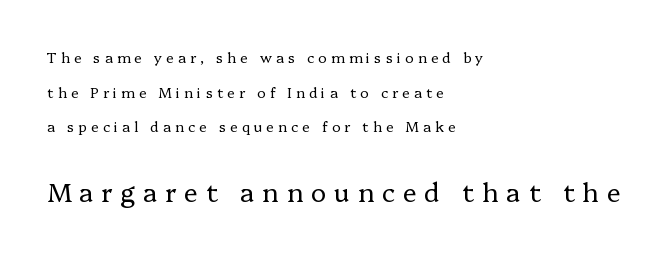
Designer's note — italics off, roman on. The strokes are not fattened; the text isn't bold. Lines of text with bare space underneath. Students, note that the glyphs here are deliberately spaced far apart. Layout note: lines flush left.
